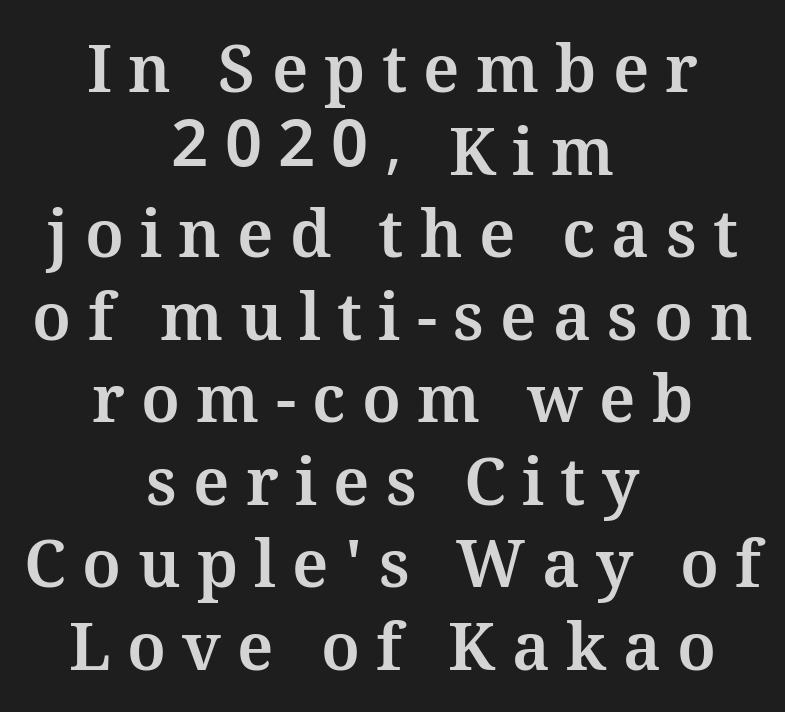
{"italic": "no", "bold": "yes", "weight": "bold", "width": "normal", "stroke_contrast": "medium", "x_height": "medium", "monospaced": "no", "underline": "no", "align": "center", "line_spacing": "normal", "line_spacing_ratio": 1.27, "letter_spacing": "wide", "letter_spacing_em": 0.25, "glyph_px": 65}
